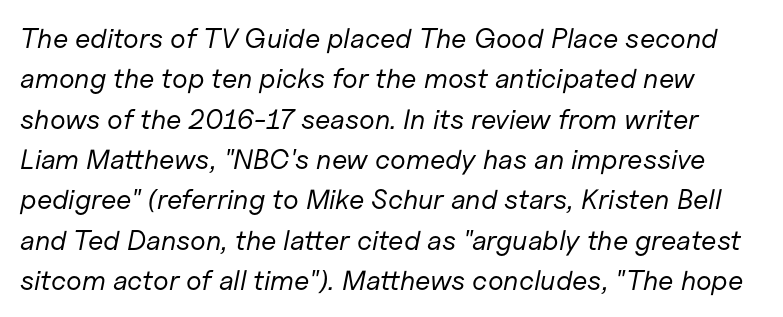
Q: Is the text bold? A: No.
Q: Is the text italic (slanted)? A: Yes, it leans right by about 11 degrees.
Q: Is the text underlined? A: No.
Q: Is the spacing between letters normal or unusually wide? A: Normal.
Q: Is the spacing between lines tight, normal or loose? A: Normal.
Q: Width (condensed, normal, or wide)? A: Normal.
Q: Stroke contrast? A: Low.
Q: x-height? A: Medium.
Q: Monospaced? A: No.
